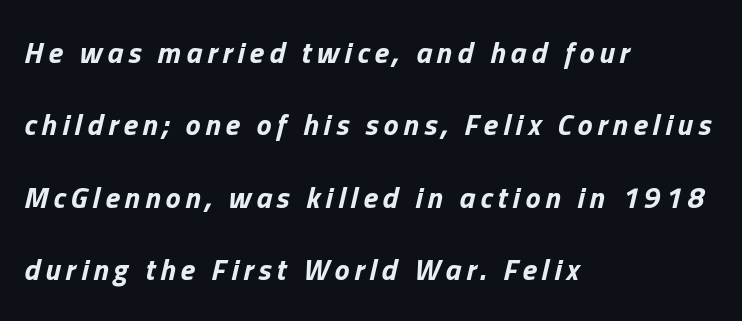
The font's italic variant was chosen for this text. Plain, unruled lines of type. Caption: multi-line text, flush left, ragged right. Heft: maximum for text — a bold. The passage shown is typed in a proportional face where columns would drift.
